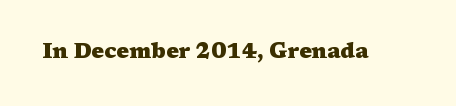
Q: Is the text bold? A: Yes.
Q: Is the text italic (slanted)? A: No, it is upright.
Q: Is the text underlined? A: No.
Q: Is the spacing between letters normal or unusually wide? A: Normal.
